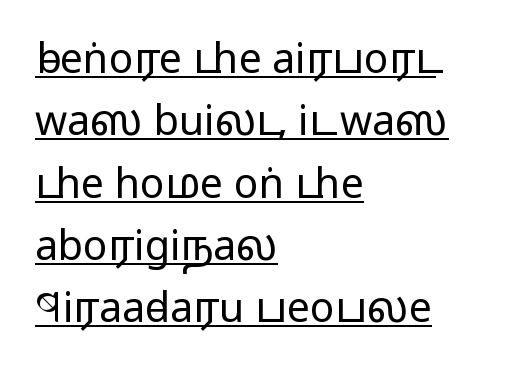
The image shows 41 px regular-weight, wide sans-serif type, upright; set left-aligned, normal line spacing (1.52x), normal letter spacing, underlined; low stroke contrast and a medium x-height.
